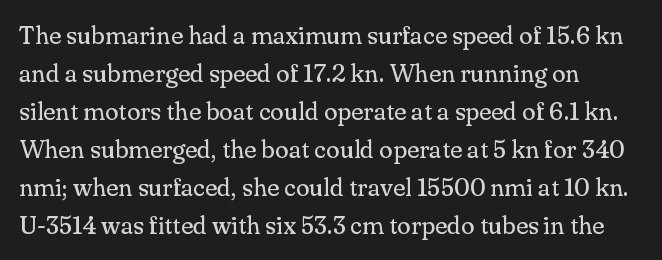
The font's upright variant was chosen for this text. The specimen omits any rule beneath the text block's lines. All the whitespace from short lines collects on the right. Tracking here is standard; glyphs follow each other at the usual distance.
